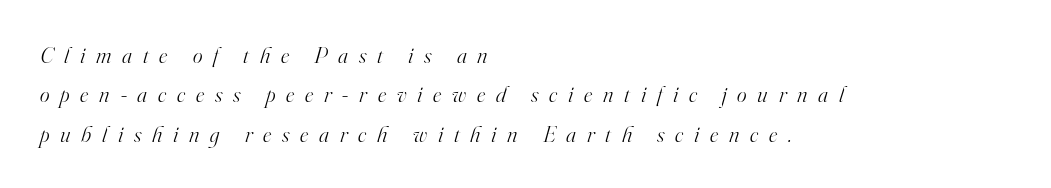
The image shows 23 px text type, italic (leaning right); set left-aligned, line spacing 1.71x, unusually wide letter spacing (+0.47 em), not underlined.
